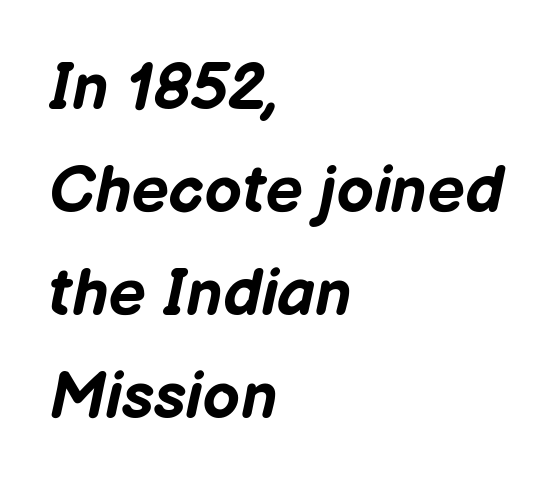
Q: Is the text bold? A: Yes.
Q: Is the text italic (slanted)? A: Yes, it leans right by about 12 degrees.
Q: Is the text underlined? A: No.
Q: How is the paragraph aligned? A: Left-aligned.
Q: Is the spacing between letters normal or unusually wide? A: Normal.
Q: Is the spacing between lines tight, normal or loose? A: Normal.
Q: Width (condensed, normal, or wide)? A: Normal.
Q: Stroke contrast? A: Low.
Q: x-height? A: Medium.
Q: Monospaced? A: No.
